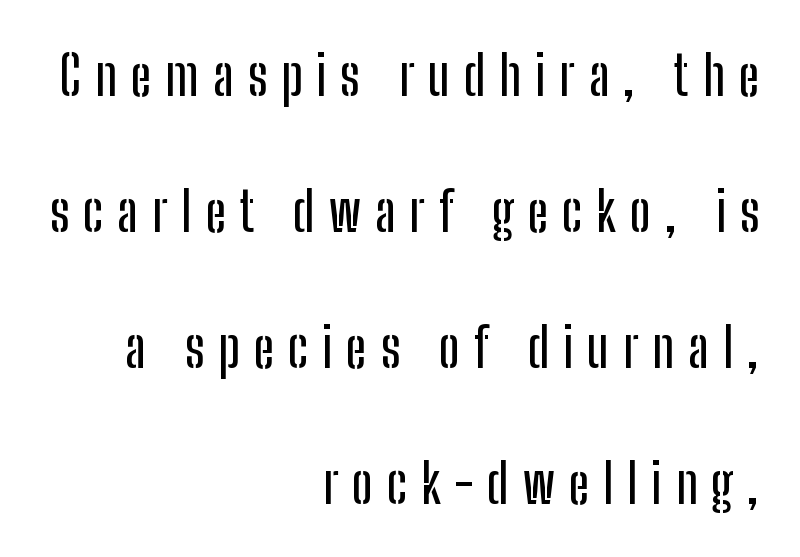
Q: Is the text italic (slanted)? A: No, it is upright.
Q: Is the typeface a serif or a sans-serif typeface? A: Sans-serif.
Q: Is the text underlined? A: No.
Q: How is the paragraph aligned? A: Right-aligned.
Q: Is the spacing between letters normal or unusually wide? A: Unusually wide.
Q: Is the spacing between lines tight, normal or loose? A: Loose.
Q: Width (condensed, normal, or wide)? A: Condensed.
Q: Stroke contrast? A: Low.
Q: x-height? A: Medium.
Q: Monospaced? A: No.
